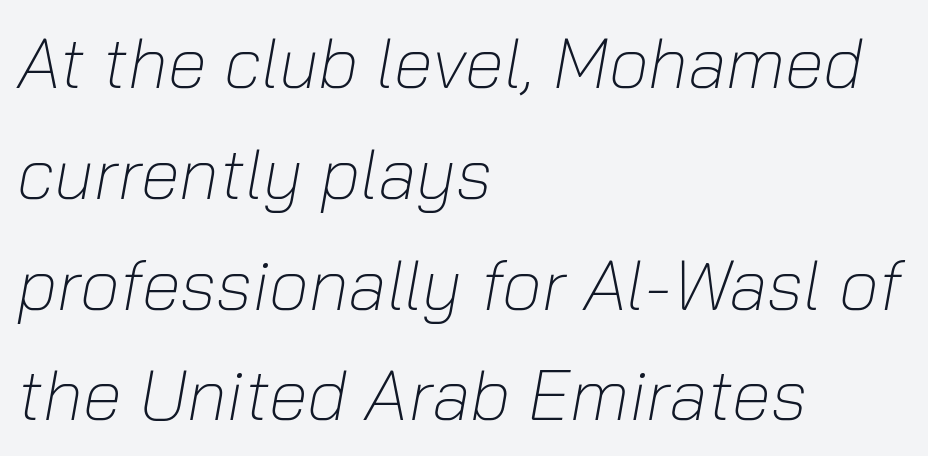
The image shows 71 px light type, italic (leaning right); set left-aligned, normal line spacing (1.56x), normal letter spacing, not underlined; low stroke contrast and a medium x-height.
